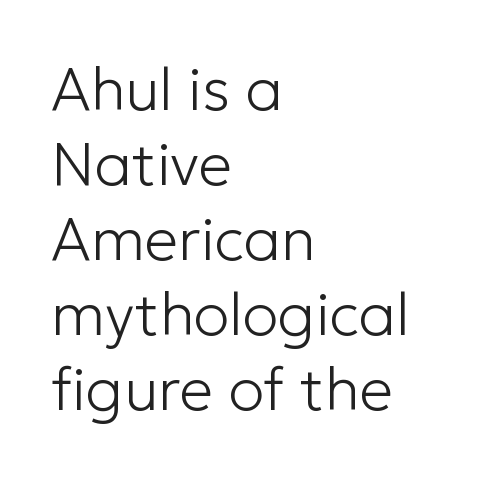
Q: Is the text bold? A: No.
Q: Is the text italic (slanted)? A: No, it is upright.
Q: Is the typeface a serif or a sans-serif typeface? A: Sans-serif.
Q: Is the text underlined? A: No.
Q: How is the paragraph aligned? A: Left-aligned.
Q: Is the spacing between letters normal or unusually wide? A: Normal.
Q: Is the spacing between lines tight, normal or loose? A: Normal.
Q: Width (condensed, normal, or wide)? A: Normal.
Q: Stroke contrast? A: Low.
Q: x-height? A: Medium.
Q: Monospaced? A: No.
